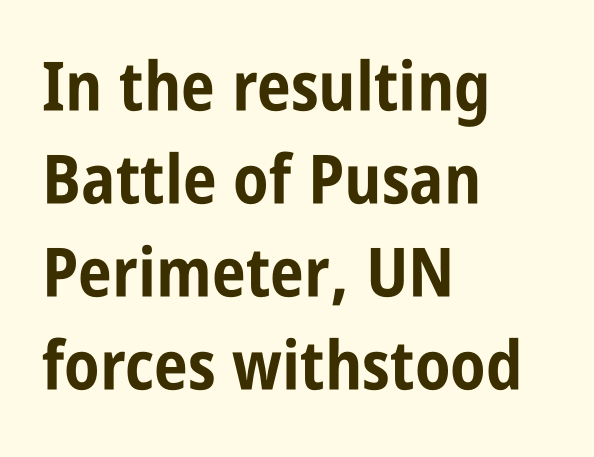
{"serif": "no", "italic": "no", "bold": "yes", "weight": "bold", "width": "condensed", "stroke_contrast": "low", "x_height": "large", "monospaced": "no", "underline": "no", "align": "left", "line_spacing": "normal", "line_spacing_ratio": 1.37, "letter_spacing": "normal", "letter_spacing_em": 0.0, "glyph_px": 68}
